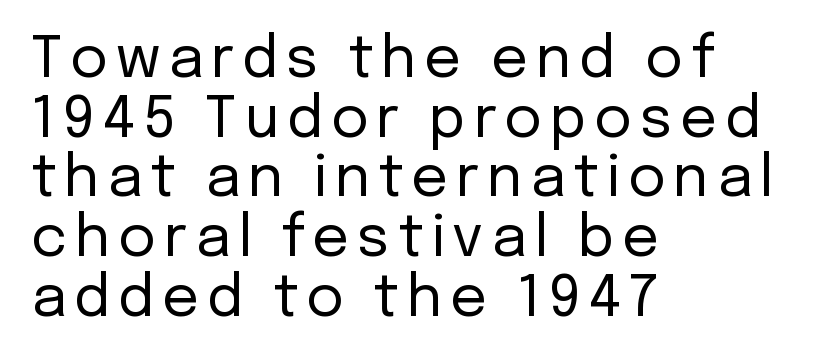
Q: Is the text bold? A: No.
Q: Is the text italic (slanted)? A: No, it is upright.
Q: Is the typeface a serif or a sans-serif typeface? A: Sans-serif.
Q: Is the text underlined? A: No.
Q: How is the paragraph aligned? A: Left-aligned.
Q: Is the spacing between lines tight, normal or loose? A: Tight.
Q: Width (condensed, normal, or wide)? A: Normal.
Q: Stroke contrast? A: Low.
Q: x-height? A: Medium.
Q: Monospaced? A: No.
